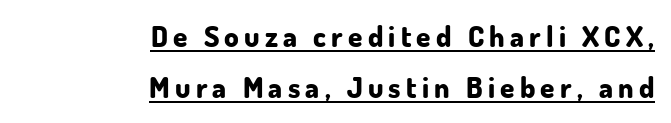
{"serif": "no", "italic": "no", "bold": "yes", "weight": "bold", "width": "normal", "stroke_contrast": "low", "x_height": "small", "monospaced": "no", "underline": "yes", "align": "right", "line_spacing_ratio": 1.76, "glyph_px": 29}
